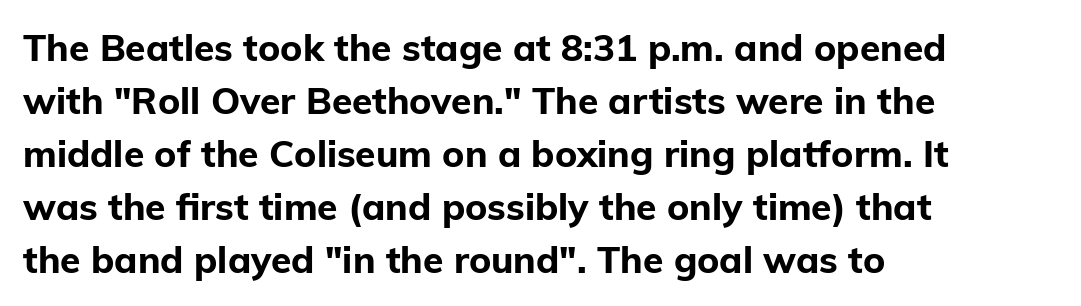
{"serif": "no", "italic": "no", "bold": "yes", "weight": "bold", "width": "normal", "stroke_contrast": "low", "x_height": "medium", "monospaced": "no", "underline": "no", "align": "left", "line_spacing": "normal", "line_spacing_ratio": 1.43, "letter_spacing": "normal", "letter_spacing_em": 0.0, "glyph_px": 37}
